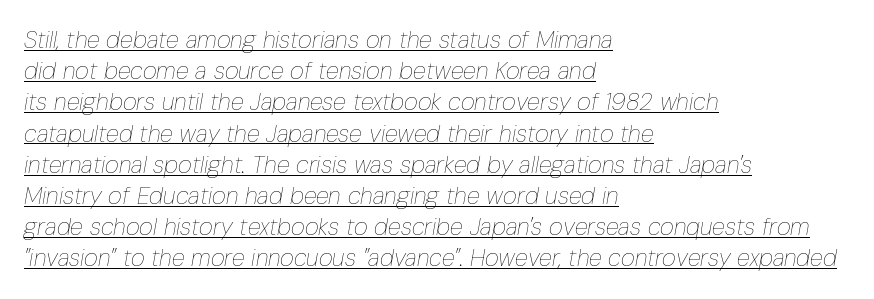
The image shows 24 px text type, italic (leaning right); set left-aligned, normal line spacing (1.3x), normal letter spacing, underlined.
